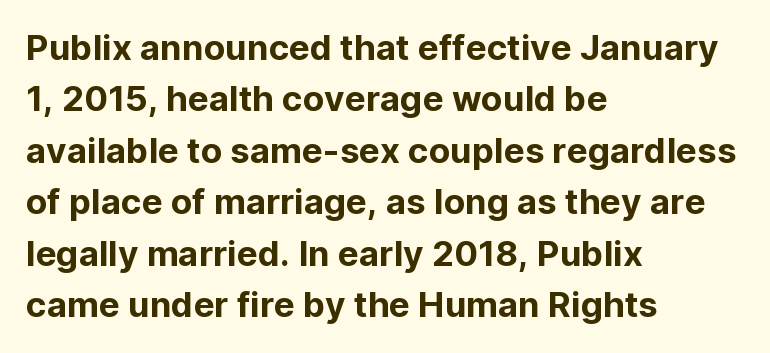
The image shows 35 px sans-serif type, upright; set left-aligned, normal line spacing (1.47x), normal letter spacing, not underlined; low stroke contrast and a medium x-height.
